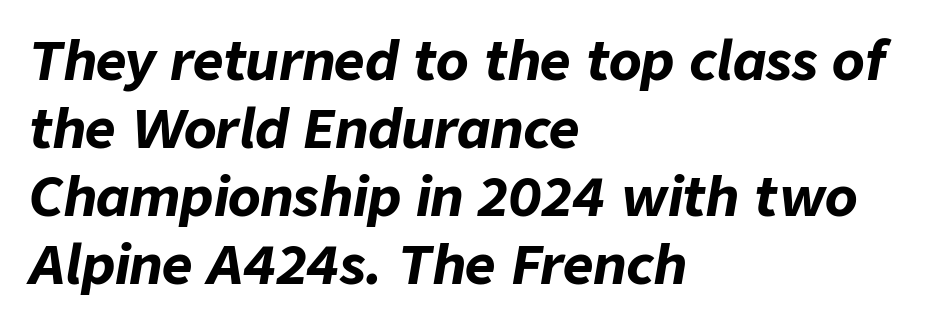
Q: Is the text bold? A: Yes.
Q: Is the text italic (slanted)? A: Yes, it leans right by about 9 degrees.
Q: Is the text underlined? A: No.
Q: How is the paragraph aligned? A: Left-aligned.
Q: Is the spacing between letters normal or unusually wide? A: Normal.
Q: Is the spacing between lines tight, normal or loose? A: Normal.
Q: Width (condensed, normal, or wide)? A: Normal.
Q: Stroke contrast? A: Low.
Q: x-height? A: Medium.
Q: Monospaced? A: No.
